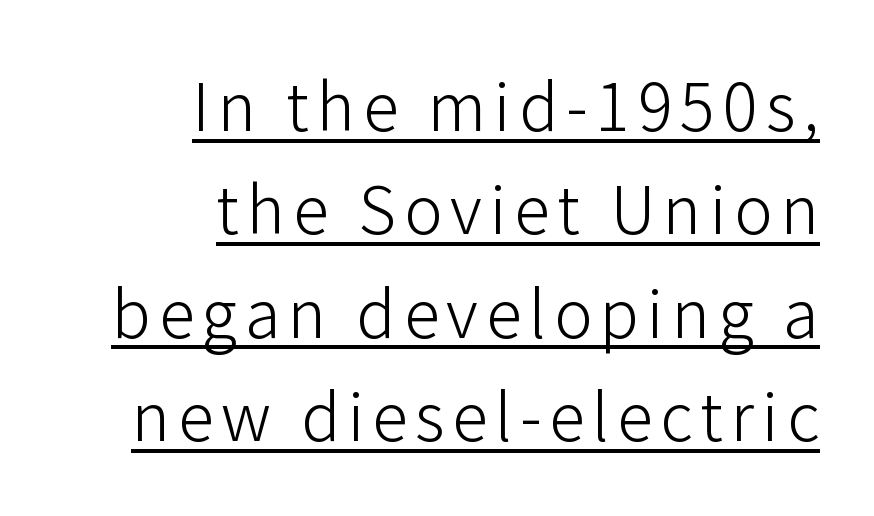
Like a heading marked for emphasis, these lines bear an underscore. In terms of leading, this rendering sits right in the middle. The lettering stays uniformly vertical, giving the passage a roman look. Varying glyph widths throughout — classic text-font behaviour. Classification — sans serif.
